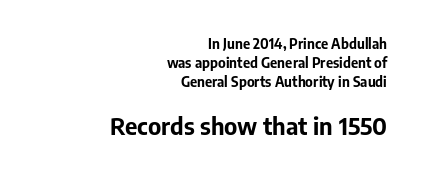
The image shows 24 px bold type, upright; set right-aligned, normal line spacing (1.36x), normal letter spacing, not underlined; the second (bottom) block is 1.71x larger.
